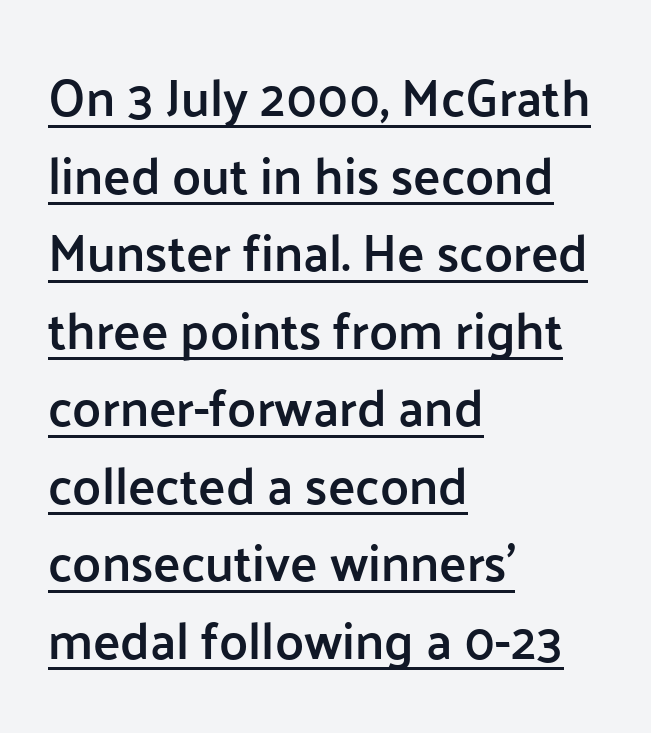
The image shows 51 px semibold sans-serif type, upright; set left-aligned, normal line spacing (1.52x), normal letter spacing, underlined; low stroke contrast and a medium x-height.
